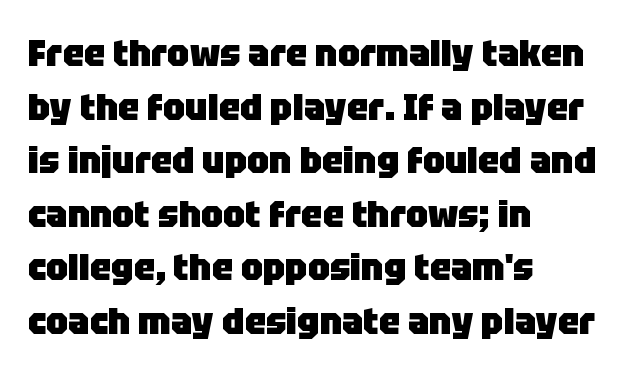
The image shows 38 px heavy sans-serif type, upright; set left-aligned, normal line spacing (1.41x), normal letter spacing, not underlined; low stroke contrast and a large x-height.
